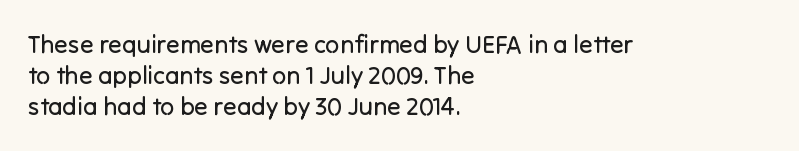
{"italic": "no", "bold": "no", "underline": "no", "align": "left", "line_spacing": "normal", "line_spacing_ratio": 1.25, "letter_spacing": "normal", "letter_spacing_em": 0.0, "glyph_px": 25}
